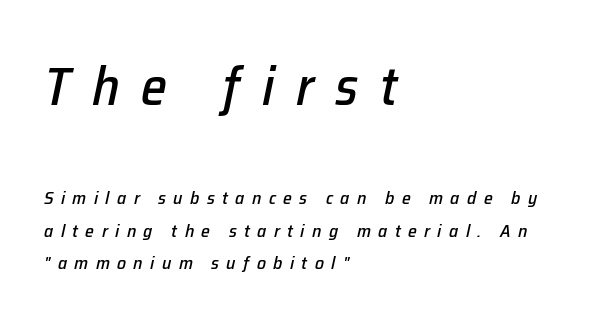
Character size in the leading block exceeds that of the trailing block. The compositor pushed each line to the left boundary. Rule under the text: the space is simply empty. Slanted lettering throughout. The passage shown is typed in a proportional face where columns would drift.
